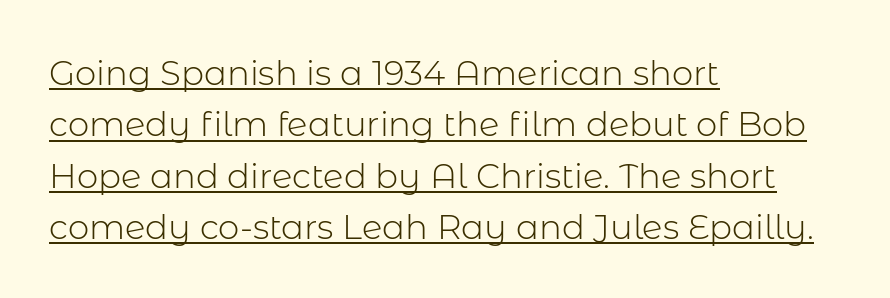
Observe the absence of serifs on each vertical stroke in this sample. This block has exactly the height ordinary leading produces. The face looks like a standard text weight, possibly lighter. Standard letterfit; no display-style spreading of the glyphs. This sample is left-justified, so line endings fall wherever the words run out. The rendering uses natural spacing where letterforms have individual widths.
